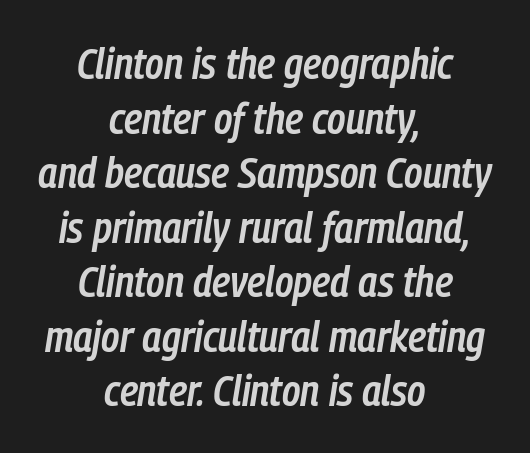
Do the characters align in a grid? No, the font is proportional. Descender tails drop into unmarked territory. The letters sit at their default tracking, neither squeezed nor spread. On the weight axis this lands at semibold, roughly 600. You can tell it's italic because the verticals aren't actually vertical. The rag falls on both sides of this text block equally.
